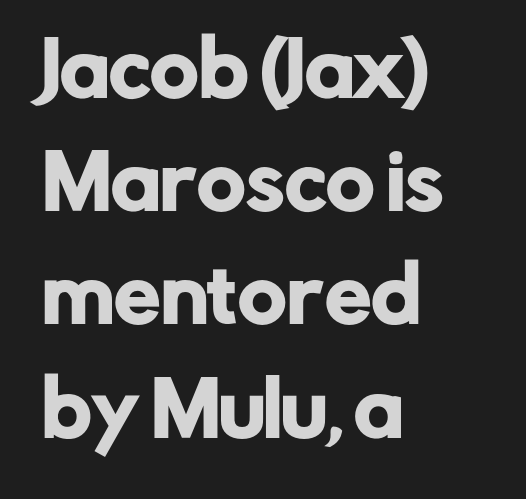
Nope, no serifs anywhere on these letters. You could not count columns in this text — the font is proportionally spaced. Bare-footed words on every line. Glyph-to-glyph distance matches everyday printed text.
